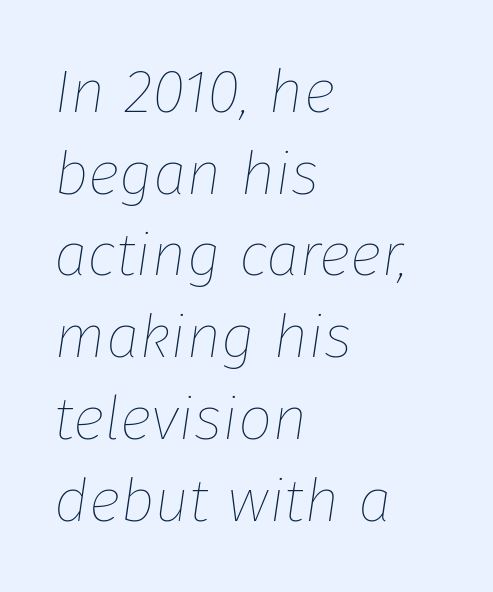
The image shows 61 px thin type, italic (leaning right); set left-aligned, normal line spacing (1.34x), normal letter spacing, not underlined; low stroke contrast and a medium x-height.
